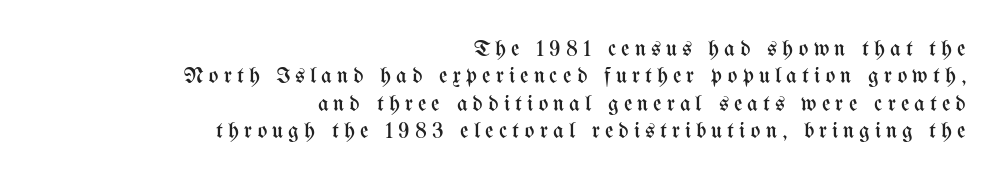
The image shows 23 px text type, upright; set right-aligned, line spacing 1.19x, unusually wide letter spacing (+0.22 em), not underlined.
